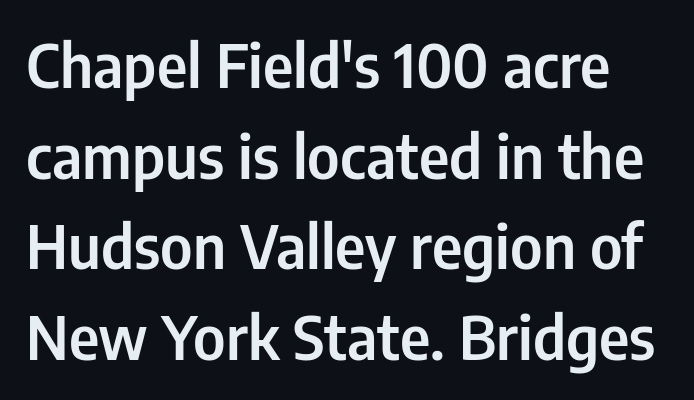
The image shows 60 px condensed sans-serif type, upright; set normal line spacing (1.51x), normal letter spacing, not underlined; low stroke contrast and a medium x-height.
